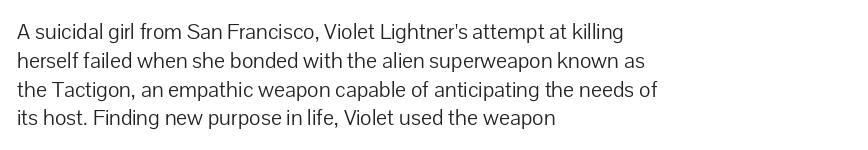
{"italic": "no", "bold": "no", "underline": "no", "align": "left", "line_spacing": "normal", "line_spacing_ratio": 1.31, "letter_spacing": "normal", "letter_spacing_em": 0.0, "glyph_px": 22}
